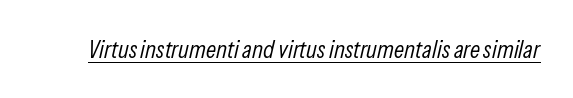
{"italic": "yes", "lean": "right", "slant_degrees": 13, "bold": "no", "underline": "yes", "letter_spacing": "normal", "letter_spacing_em": 0.0, "glyph_px": 25}
